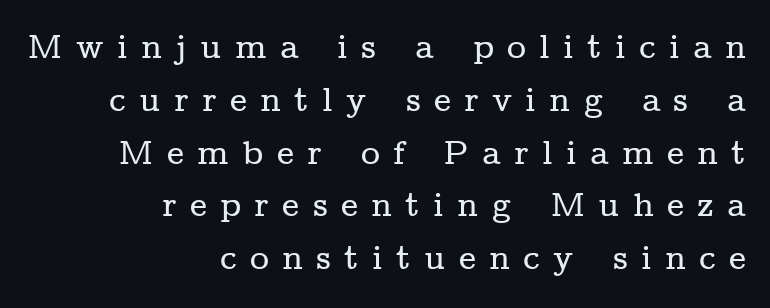
Q: Is the text italic (slanted)? A: No, it is upright.
Q: Is the typeface a serif or a sans-serif typeface? A: Serif.
Q: Is the text underlined? A: No.
Q: How is the paragraph aligned? A: Right-aligned.
Q: Is the spacing between letters normal or unusually wide? A: Unusually wide.
Q: Is the spacing between lines tight, normal or loose? A: Normal.
Q: Width (condensed, normal, or wide)? A: Wide.
Q: Stroke contrast? A: Low.
Q: x-height? A: Medium.
Q: Monospaced? A: No.
